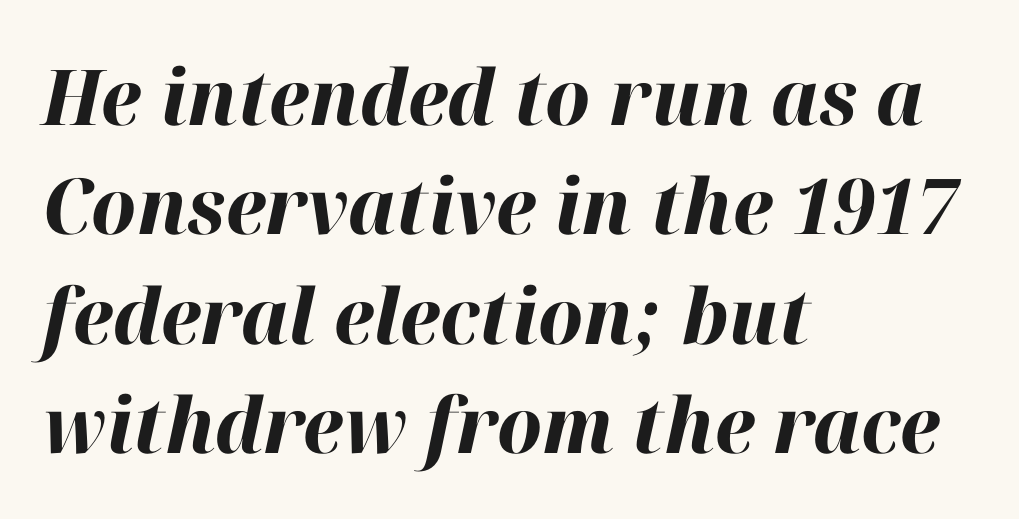
{"italic": "yes", "lean": "right", "slant_degrees": 12, "bold": "yes", "weight": "bold", "width": "normal", "stroke_contrast": "high", "x_height": "medium", "monospaced": "no", "underline": "no", "align": "left", "line_spacing": "normal", "line_spacing_ratio": 1.42, "letter_spacing": "normal", "letter_spacing_em": 0.0, "glyph_px": 77}
